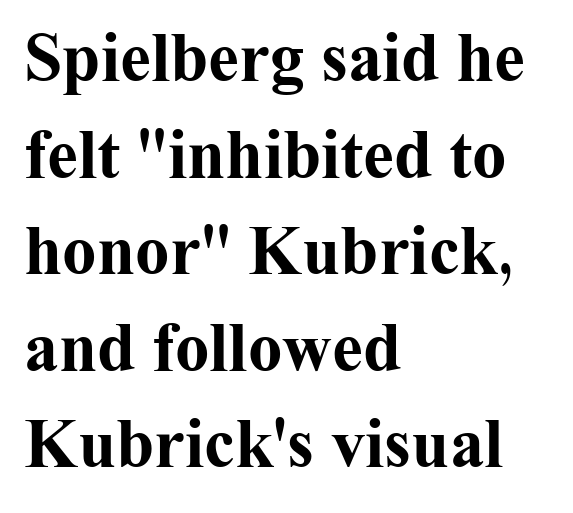
{"serif": "yes", "italic": "no", "bold": "yes", "weight": "bold", "width": "normal", "stroke_contrast": "medium", "x_height": "medium", "monospaced": "no", "underline": "no", "align": "left", "line_spacing": "normal", "line_spacing_ratio": 1.4, "letter_spacing": "normal", "letter_spacing_em": 0.0, "glyph_px": 69}
